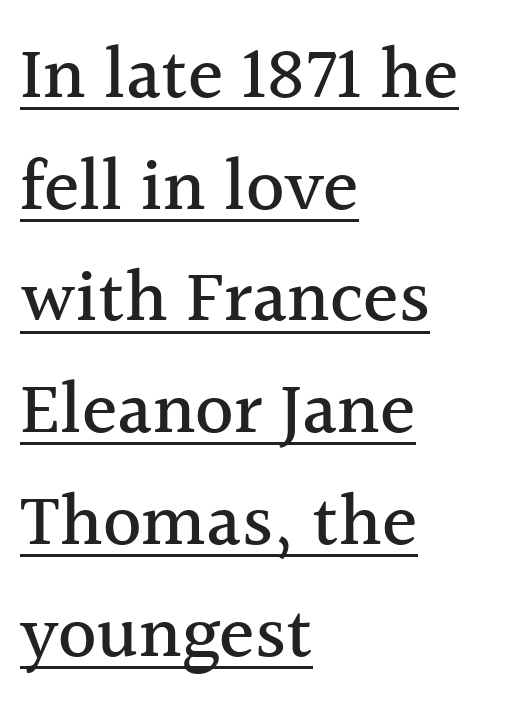
Q: Is the text italic (slanted)? A: No, it is upright.
Q: Is the typeface a serif or a sans-serif typeface? A: Serif.
Q: Is the text underlined? A: Yes.
Q: How is the paragraph aligned? A: Left-aligned.
Q: Is the spacing between letters normal or unusually wide? A: Normal.
Q: Is the spacing between lines tight, normal or loose? A: Normal.
Q: Width (condensed, normal, or wide)? A: Normal.
Q: x-height? A: Medium.
Q: Monospaced? A: No.
